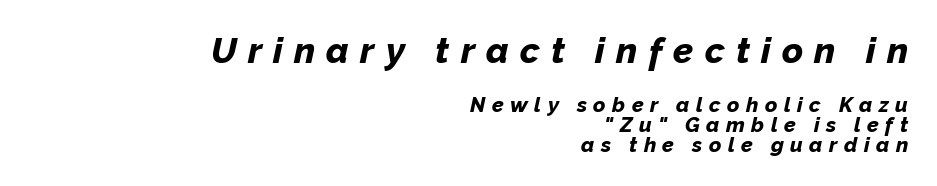
{"italic": "yes", "lean": "right", "slant_degrees": 12, "bold": "yes", "weight": "bold", "width": "normal", "stroke_contrast": "low", "x_height": "medium", "monospaced": "no", "underline": "no", "align": "right", "line_spacing": "tight", "line_spacing_ratio": 0.95, "letter_spacing": "wide", "letter_spacing_em": 0.31, "larger_block": "first", "size_ratio": 1.71, "glyph_px": 36}
